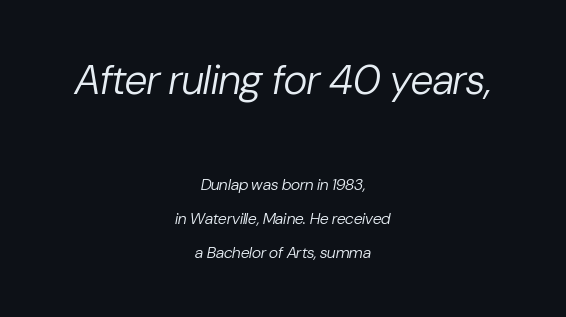
The image shows 41 px regular-weight type, italic (leaning right); set centered, loose line spacing (2.14x), normal letter spacing, not underlined; the first (top) block is 2.56x larger; low stroke contrast and a medium x-height.
